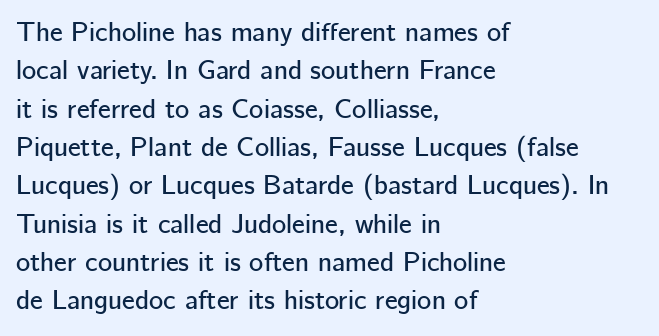
Compared with typical paragraphs, the rows here are spaced about the same. Posture: straight, roman, zero tilt. Inter-character spacing is left at the font's built-in metrics. The space beneath each line is pristine and unruled. The compositor pushed each line to the left boundary.
